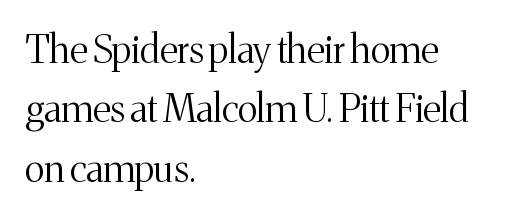
The image shows 38 px light serif type, upright; set left-aligned, normal line spacing (1.56x), normal letter spacing, not underlined; medium stroke contrast and a medium x-height.
